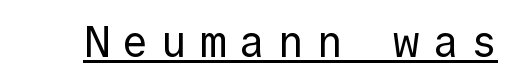
Q: Is the text bold? A: No.
Q: Is the text italic (slanted)? A: No, it is upright.
Q: Is the typeface a serif or a sans-serif typeface? A: Sans-serif.
Q: Is the text underlined? A: Yes.
Q: Is the spacing between letters normal or unusually wide? A: Unusually wide.
Q: Width (condensed, normal, or wide)? A: Normal.
Q: x-height? A: Medium.
Q: Monospaced? A: Yes.
